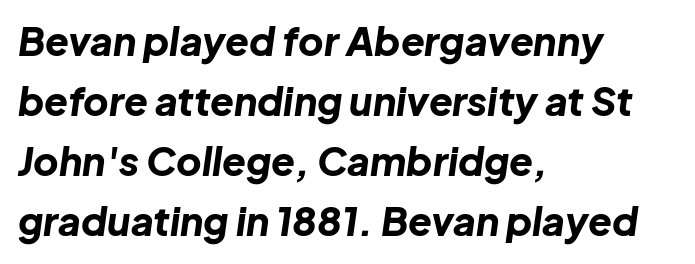
Q: Is the text bold? A: Yes.
Q: Is the text italic (slanted)? A: Yes, it leans right by about 8 degrees.
Q: Is the text underlined? A: No.
Q: How is the paragraph aligned? A: Left-aligned.
Q: Is the spacing between letters normal or unusually wide? A: Normal.
Q: Is the spacing between lines tight, normal or loose? A: Normal.
Q: Width (condensed, normal, or wide)? A: Normal.
Q: Stroke contrast? A: Low.
Q: x-height? A: Medium.
Q: Monospaced? A: No.
